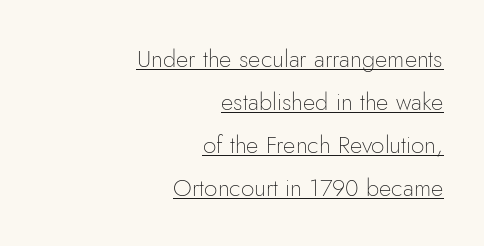
Underlined type. Italic: no, the glyphs are upright roman. Typeset ragged left — the right edge is the straight one. Nothing unusual about the tracking: characters are spaced as the font intends.
